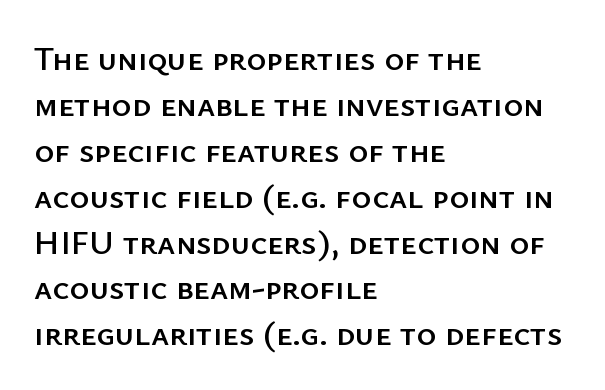
The image shows 34 px sans-serif type, upright; set left-aligned, normal line spacing (1.35x), normal letter spacing, not underlined; low stroke contrast and a medium x-height.
